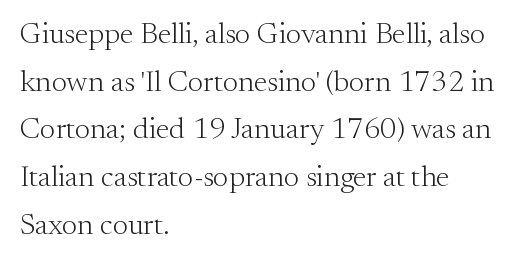
Q: Is the text bold? A: No.
Q: Is the text italic (slanted)? A: No, it is upright.
Q: Is the typeface a serif or a sans-serif typeface? A: Serif.
Q: Is the text underlined? A: No.
Q: How is the paragraph aligned? A: Left-aligned.
Q: Is the spacing between letters normal or unusually wide? A: Normal.
Q: Is the spacing between lines tight, normal or loose? A: Normal.
Q: Width (condensed, normal, or wide)? A: Normal.
Q: Stroke contrast? A: Medium.
Q: x-height? A: Small.
Q: Monospaced? A: No.
